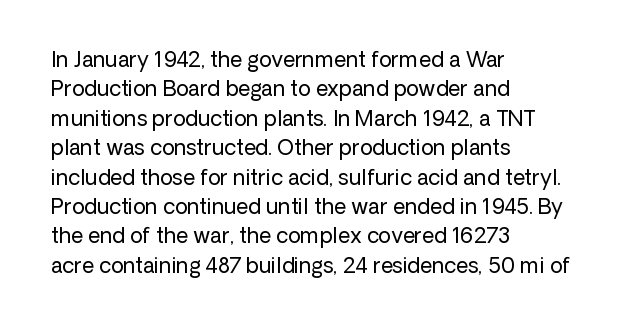
The image shows 21 px text type, upright; set left-aligned, normal line spacing (1.4x), normal letter spacing, not underlined.
